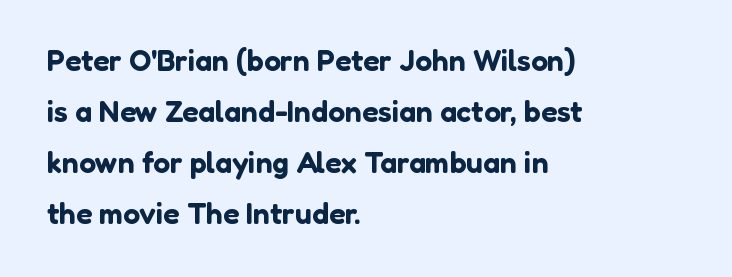
Each row of text sits above clean, open space. These lines stack with their left ends in a neat column. Nope, not italic — everything's standing straight. The horizontal fit of the characters is conventional and even.
